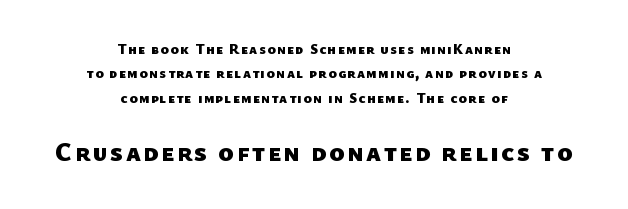
The image shows 26 px bold type; set centered, line spacing 1.75x, not underlined; the second (bottom) block is 1.86x larger.
